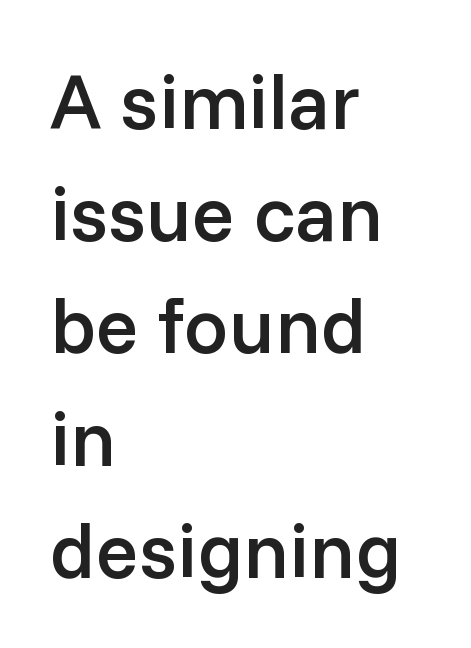
{"serif": "no", "italic": "no", "bold": "semi", "weight": "semibold", "width": "normal", "stroke_contrast": "low", "x_height": "medium", "monospaced": "no", "underline": "no", "align": "left", "line_spacing": "normal", "line_spacing_ratio": 1.42, "letter_spacing": "normal", "letter_spacing_em": 0.0, "glyph_px": 79}
